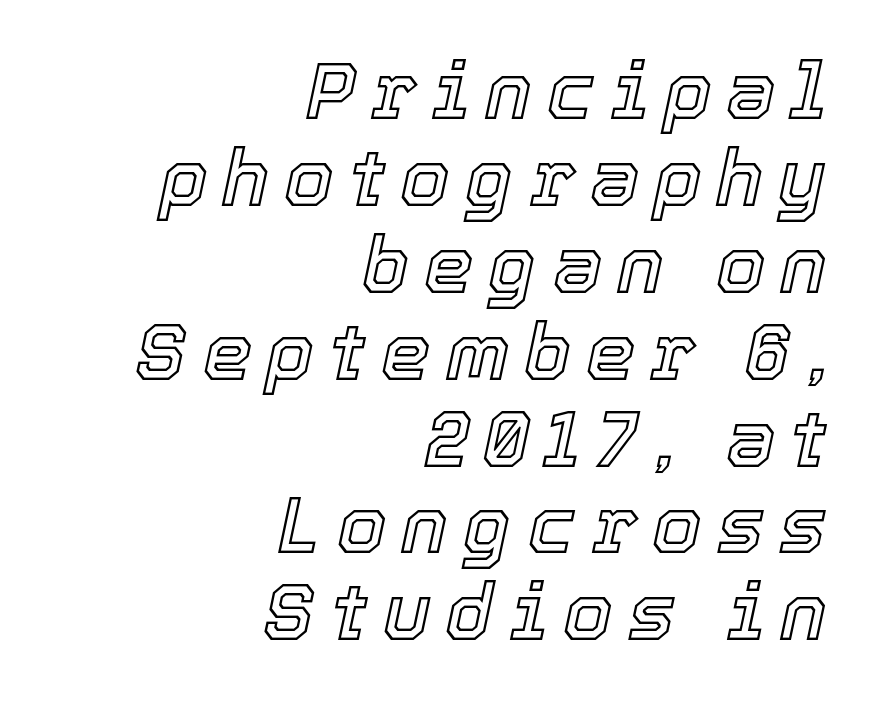
Q: Is the text italic (slanted)? A: Yes, it leans right by about 12 degrees.
Q: Is the text underlined? A: No.
Q: How is the paragraph aligned? A: Right-aligned.
Q: Is the spacing between lines tight, normal or loose? A: Tight.
Q: Width (condensed, normal, or wide)? A: Normal.
Q: x-height? A: Medium.
Q: Monospaced? A: No.
